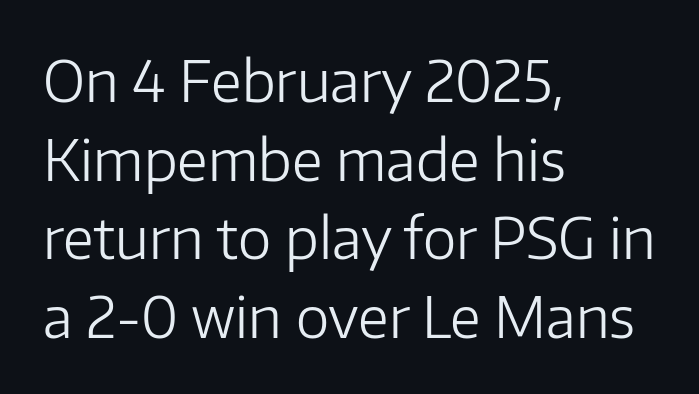
Q: Is the text bold? A: No.
Q: Is the text italic (slanted)? A: No, it is upright.
Q: Is the typeface a serif or a sans-serif typeface? A: Sans-serif.
Q: Is the text underlined? A: No.
Q: How is the paragraph aligned? A: Left-aligned.
Q: Is the spacing between letters normal or unusually wide? A: Normal.
Q: Is the spacing between lines tight, normal or loose? A: Normal.
Q: Width (condensed, normal, or wide)? A: Normal.
Q: Stroke contrast? A: Low.
Q: x-height? A: Medium.
Q: Monospaced? A: No.
